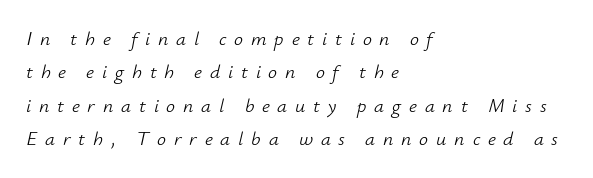
The image shows 20 px text type, italic (leaning right); set left-aligned, normal line spacing (1.67x), unusually wide letter spacing (+0.39 em), not underlined.
